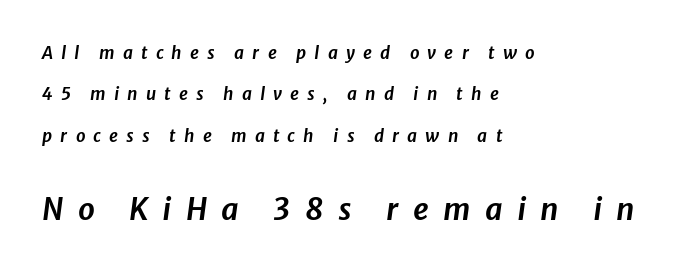
The image shows 30 px text type, italic (leaning right); set left-aligned, loose line spacing (2.43x), unusually wide letter spacing (+0.48 em), not underlined; the second (bottom) block is 1.76x larger; low stroke contrast and a medium x-height.
